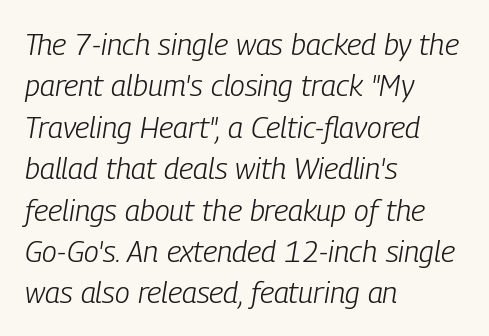
The image shows 30 px light, condensed type, italic (leaning right); set left-aligned, normal line spacing (1.38x), normal letter spacing, not underlined; low stroke contrast and a medium x-height.
